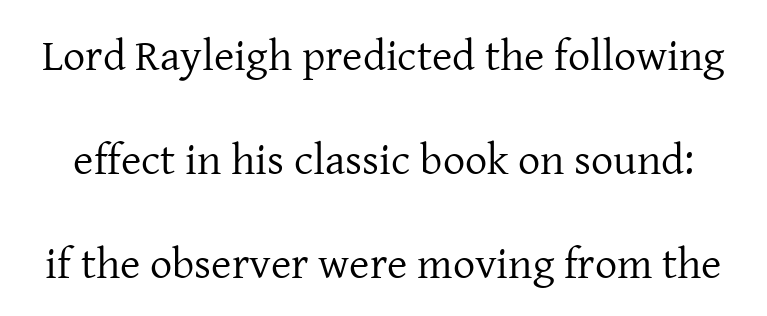
Q: Is the text bold? A: No.
Q: Is the text italic (slanted)? A: No, it is upright.
Q: Is the typeface a serif or a sans-serif typeface? A: Serif.
Q: Is the text underlined? A: No.
Q: Is the spacing between letters normal or unusually wide? A: Normal.
Q: Is the spacing between lines tight, normal or loose? A: Loose.
Q: Width (condensed, normal, or wide)? A: Normal.
Q: Stroke contrast? A: Low.
Q: x-height? A: Medium.
Q: Monospaced? A: No.
